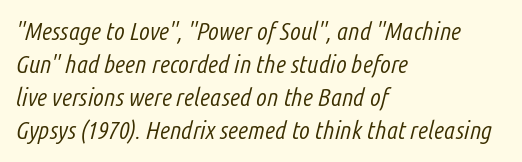
{"italic": "yes", "lean": "right", "slant_degrees": 14, "bold": "no", "underline": "no", "align": "left", "line_spacing": "normal", "line_spacing_ratio": 1.32, "letter_spacing": "normal", "letter_spacing_em": 0.0, "glyph_px": 25}
